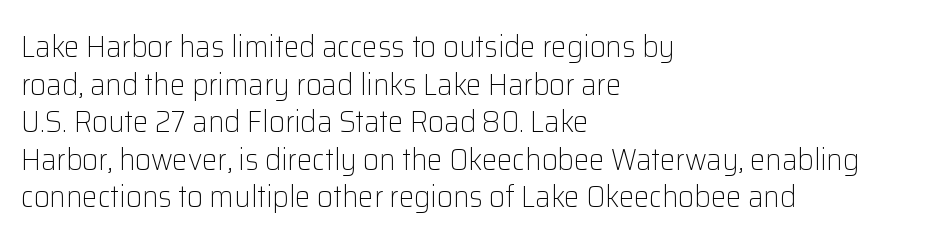
Q: Is the text bold? A: No.
Q: Is the text italic (slanted)? A: No, it is upright.
Q: Is the typeface a serif or a sans-serif typeface? A: Sans-serif.
Q: Is the text underlined? A: No.
Q: How is the paragraph aligned? A: Left-aligned.
Q: Is the spacing between letters normal or unusually wide? A: Normal.
Q: Width (condensed, normal, or wide)? A: Normal.
Q: Stroke contrast? A: Low.
Q: x-height? A: Medium.
Q: Monospaced? A: No.
